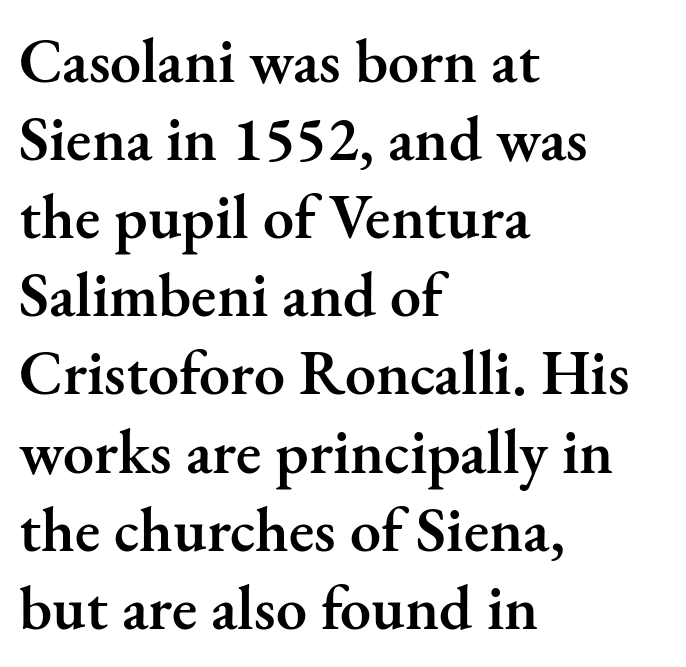
The image shows 62 px semibold serif type, upright; set left-aligned, normal line spacing (1.26x), normal letter spacing, not underlined; medium stroke contrast and a small x-height.
